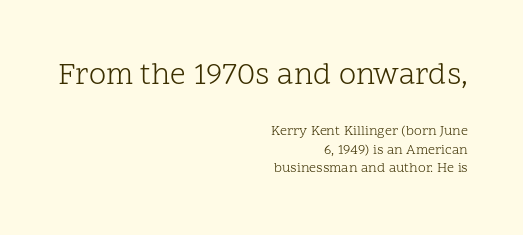
This sample uses an upright cut, with every glyph sitting square on the baseline. These lines are rendered in a variable-pitch font. Size contrast runs from large at the top to small at the bottom. Which margin do the lines hug? The right one — the left edge is uneven. Does the type have serifs? Yes, each stem ends in a small foot. Whoever set this chose a conventional vertical rhythm.
